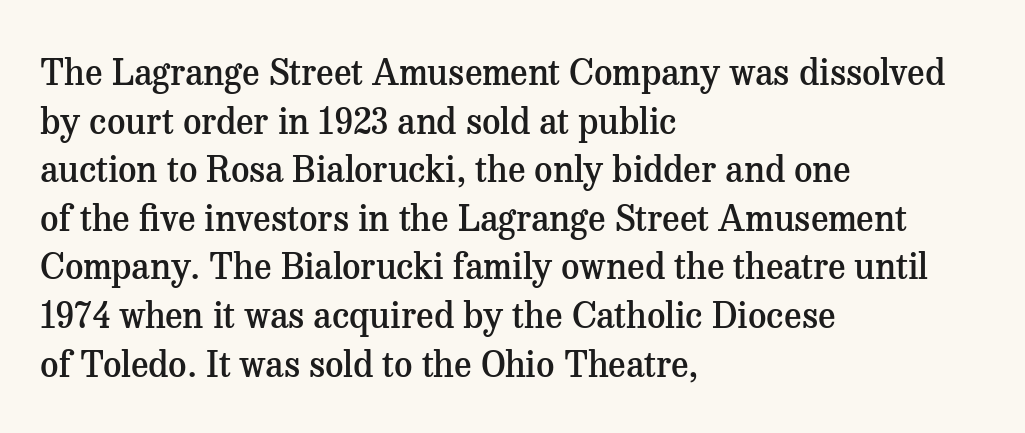
The image shows 36 px semibold serif type, upright; set left-aligned, normal line spacing (1.35x), normal letter spacing, not underlined; medium stroke contrast and a medium x-height.
